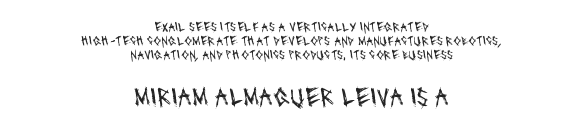
{"bold": "no", "underline": "no", "align": "center", "line_spacing": "tight", "line_spacing_ratio": 0.99, "letter_spacing": "normal", "letter_spacing_em": 0.0, "larger_block": "second", "size_ratio": 1.93, "glyph_px": 27}
